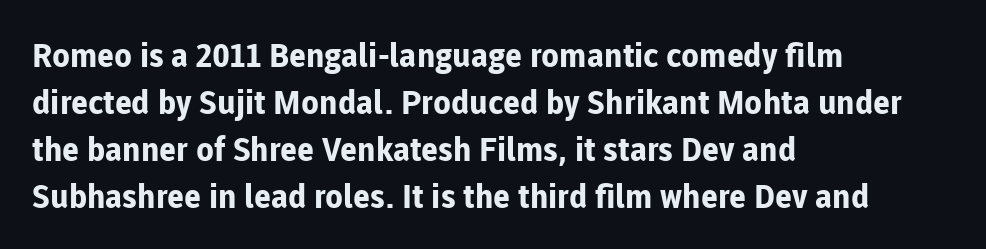
The image shows 33 px bold sans-serif type, upright; set left-aligned, normal line spacing (1.42x), normal letter spacing, not underlined; low stroke contrast and a medium x-height.
